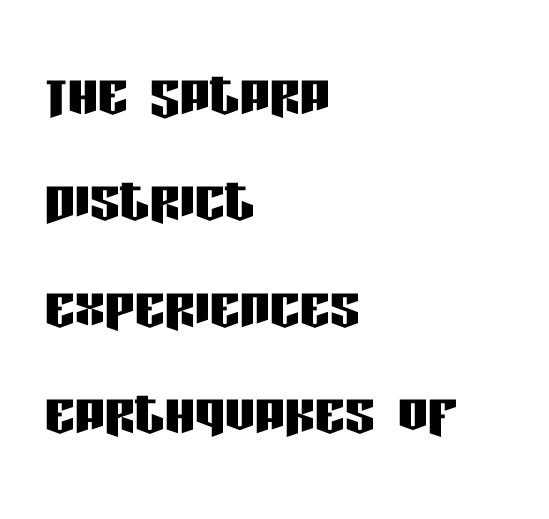
{"serif": "no", "italic": "no", "width": "condensed", "stroke_contrast": "low", "x_height": "large", "monospaced": "no", "underline": "no", "align": "left", "line_spacing": "normal", "line_spacing_ratio": 1.42, "letter_spacing": "normal", "letter_spacing_em": 0.0, "glyph_px": 75}
